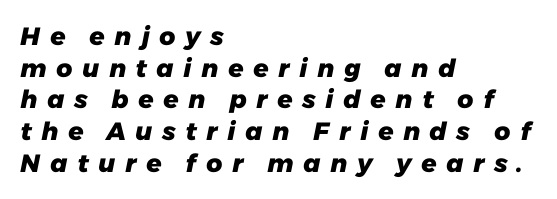
The image shows 25 px bold type; set left-aligned, normal line spacing (1.27x), unusually wide letter spacing (+0.35 em), not underlined.
